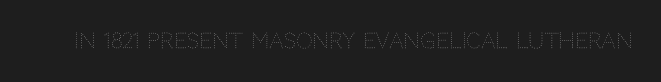
The passage shown is not underscored anywhere. The font's upright variant was chosen for this text. Stems here are at most as thick as an everyday book face. Observe the ordinary spacing: letters are neighbours, not strangers.
